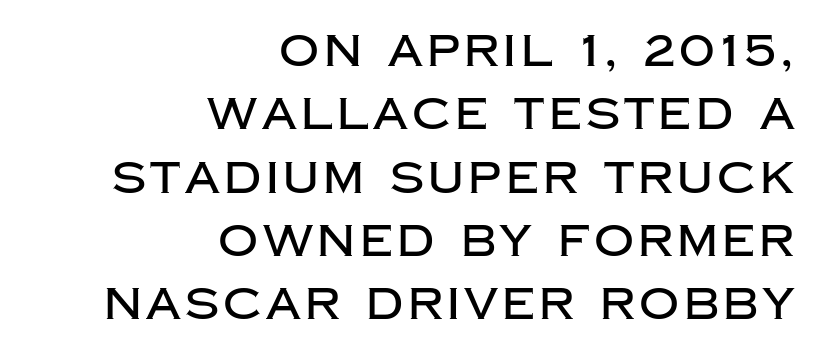
{"serif": "no", "italic": "no", "width": "normal", "stroke_contrast": "low", "x_height": "large", "monospaced": "no", "underline": "no", "align": "right", "line_spacing": "normal", "line_spacing_ratio": 1.44, "glyph_px": 44}
